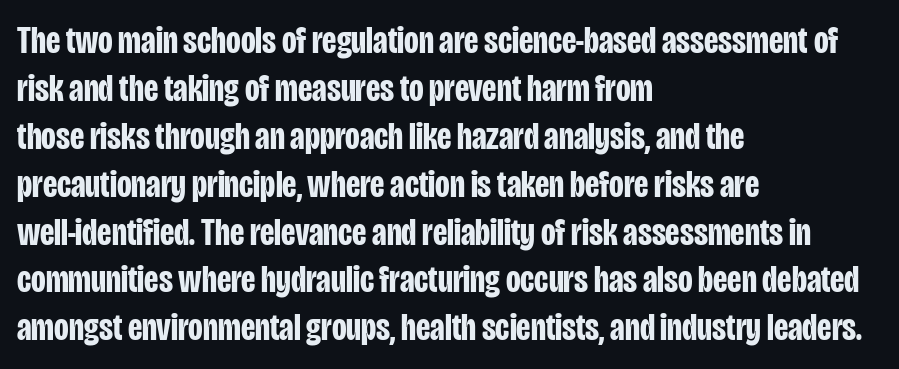
Q: Is the text bold? A: Yes.
Q: Is the text italic (slanted)? A: No, it is upright.
Q: Is the typeface a serif or a sans-serif typeface? A: Sans-serif.
Q: Is the text underlined? A: No.
Q: How is the paragraph aligned? A: Left-aligned.
Q: Is the spacing between letters normal or unusually wide? A: Normal.
Q: Is the spacing between lines tight, normal or loose? A: Normal.
Q: Width (condensed, normal, or wide)? A: Condensed.
Q: Stroke contrast? A: Low.
Q: x-height? A: Large.
Q: Monospaced? A: No.
